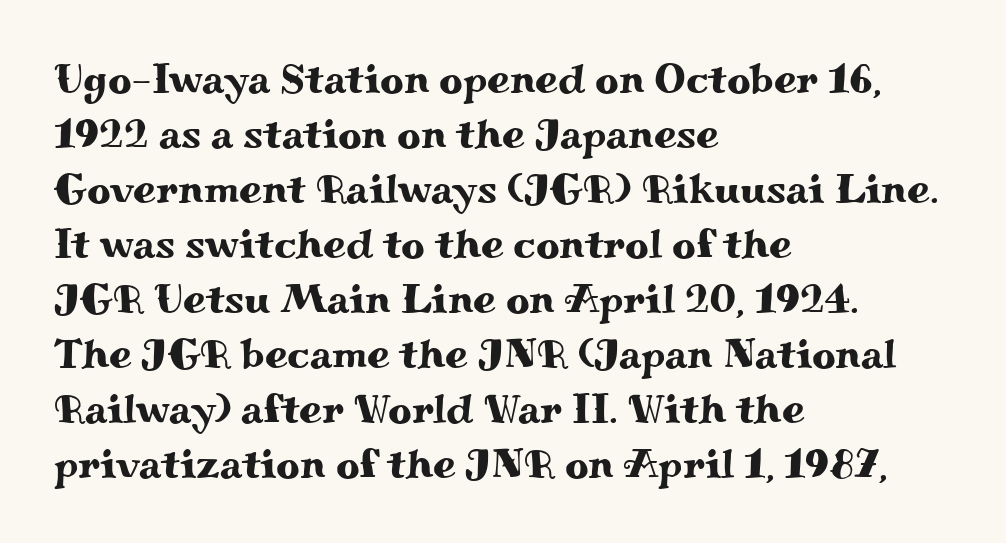
Notice how the stems are strictly vertical — no italics here. This sample keeps an unexceptional amount of space between lines. The specimen omits any rule beneath the text block's lines. Teacher's note: observe the even left margin — that is flush-left alignment.
